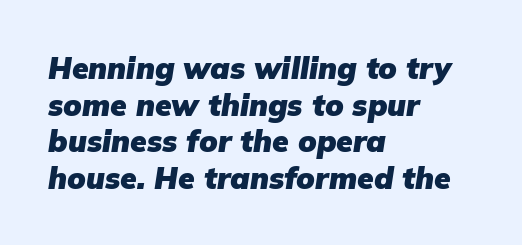
Q: Is the text bold? A: Yes.
Q: Is the text italic (slanted)? A: Yes, it leans right by about 9 degrees.
Q: Is the text underlined? A: No.
Q: How is the paragraph aligned? A: Left-aligned.
Q: Is the spacing between letters normal or unusually wide? A: Normal.
Q: Width (condensed, normal, or wide)? A: Normal.
Q: Stroke contrast? A: Low.
Q: x-height? A: Medium.
Q: Monospaced? A: No.
